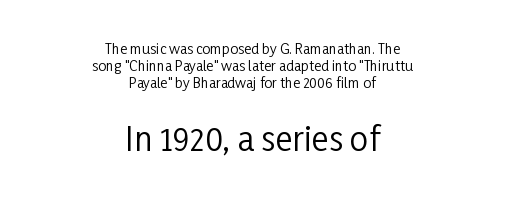
{"serif": "no", "italic": "no", "bold": "no", "weight": "regular", "width": "condensed", "stroke_contrast": "low", "x_height": "medium", "monospaced": "no", "underline": "no", "align": "center", "line_spacing_ratio": 1.2, "letter_spacing": "normal", "letter_spacing_em": 0.0, "larger_block": "second", "size_ratio": 2.36, "glyph_px": 33}
